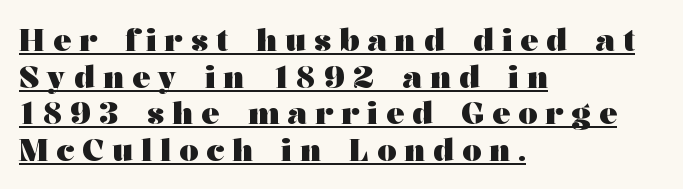
{"serif": "yes", "italic": "no", "bold": "yes", "weight": "heavy", "width": "wide", "stroke_contrast": "medium", "x_height": "medium", "monospaced": "no", "underline": "yes", "align": "left", "line_spacing_ratio": 1.22, "letter_spacing": "wide", "letter_spacing_em": 0.27, "glyph_px": 30}
